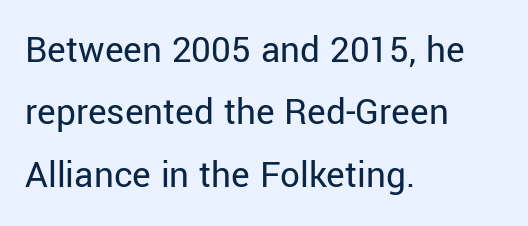
The passage shown is typeset with a sans-serif family. A light-to-regular cut is what we see here. Spacing between characters is what you'd get straight out of the box. Do the characters align in a grid? No, the font is proportional. Descenders hang freely into open space. Line beginnings align vertically; line endings do not.
